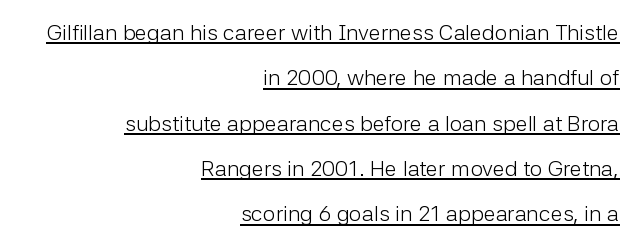
The image shows 22 px text type, upright; set right-aligned, loose line spacing (2.06x), normal letter spacing, underlined.
